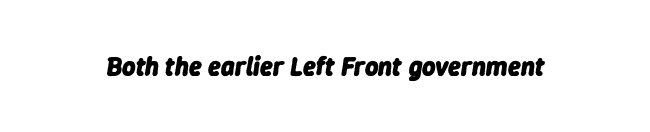
The image shows 26 px bold type, italic (leaning right); set normal letter spacing, not underlined.
